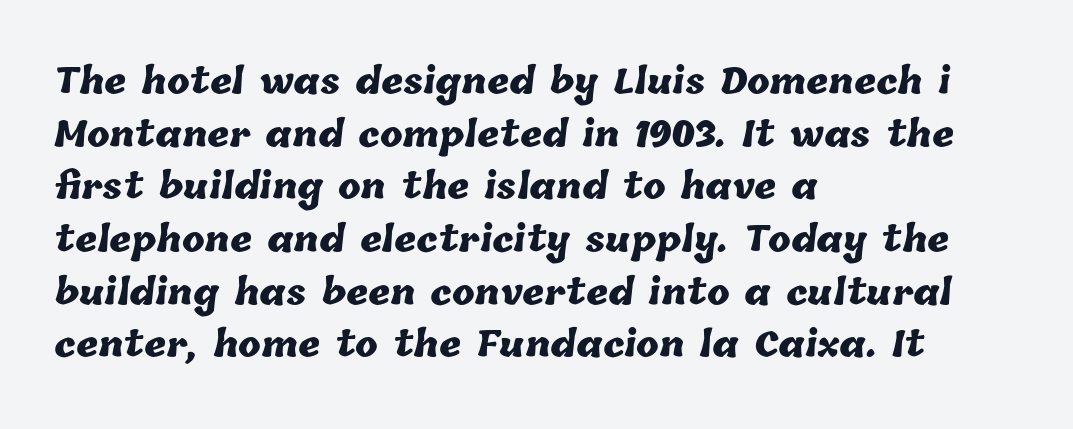
The image shows 34 px heavy type; set left-aligned, normal line spacing (1.55x), normal letter spacing, not underlined; low stroke contrast and a medium x-height.
